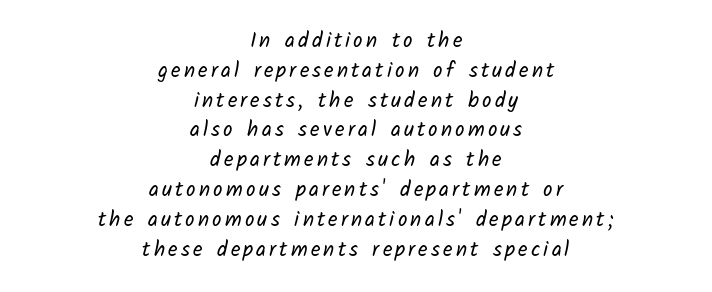
{"bold": "no", "underline": "no", "align": "center", "line_spacing": "normal", "line_spacing_ratio": 1.42, "glyph_px": 21}
